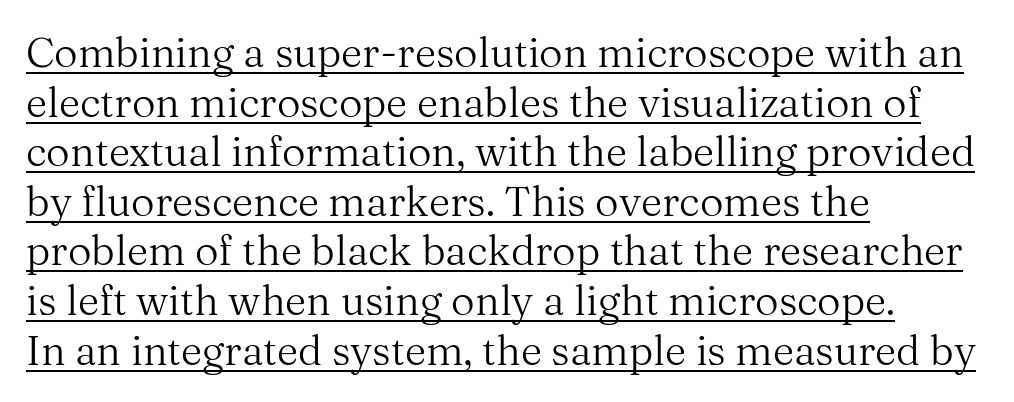
{"serif": "yes", "italic": "no", "bold": "no", "weight": "regular", "width": "normal", "stroke_contrast": "medium", "x_height": "medium", "monospaced": "no", "underline": "yes", "align": "left", "line_spacing_ratio": 1.21, "letter_spacing": "normal", "letter_spacing_em": 0.0, "glyph_px": 41}
